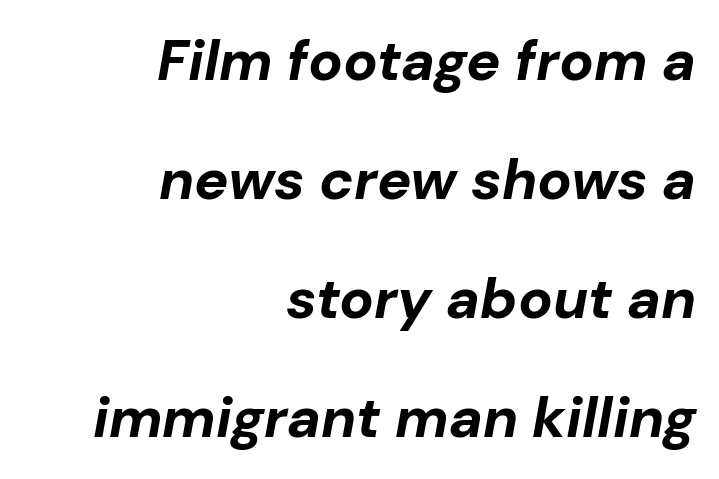
Thick stems and heavy bowls — unmistakably bold. Clear beneath every line of the passage. The letters advance in unequal steps, a hallmark of proportional type. Quick note: italic.
